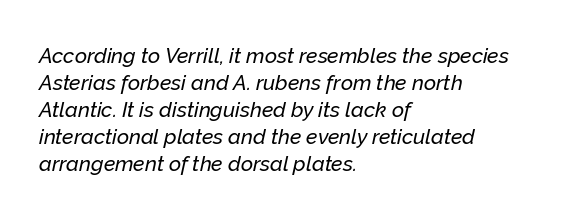
Q: Is the text italic (slanted)? A: Yes, it leans right by about 12 degrees.
Q: Is the text underlined? A: No.
Q: How is the paragraph aligned? A: Left-aligned.
Q: Is the spacing between letters normal or unusually wide? A: Normal.
Q: Is the spacing between lines tight, normal or loose? A: Normal.
